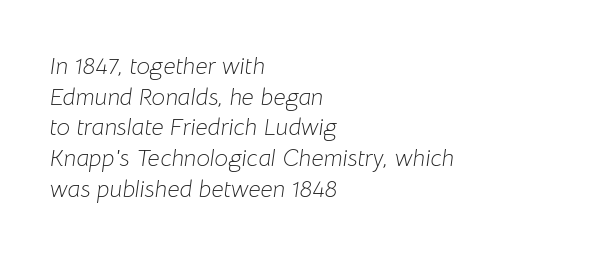
No heavy texture on the line: the type isn't bold. The specimen omits any rule beneath the text block's lines. A typesetter would mark this as italic. The line texture is even and compact thanks to regular tracking. The paragraph shown leans on its left margin. Summary of vertical rhythm: regular, with standard interline spacing.
